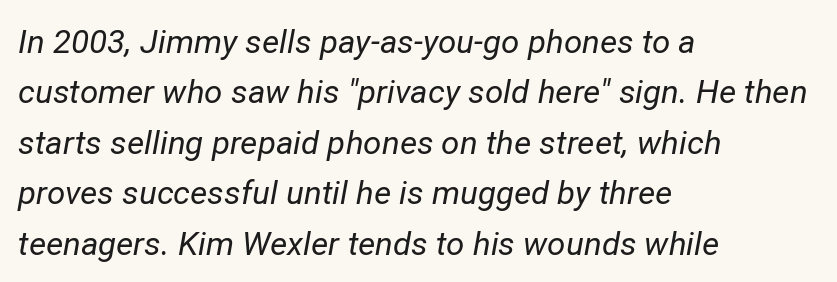
The image shows 33 px regular-weight type, italic (leaning right); set left-aligned, normal line spacing (1.53x), normal letter spacing, not underlined; low stroke contrast and a medium x-height.
